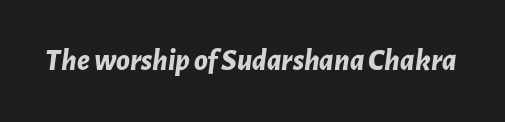
{"italic": "yes", "lean": "right", "slant_degrees": 7, "bold": "yes", "weight": "bold", "width": "normal", "stroke_contrast": "low", "x_height": "medium", "monospaced": "no", "underline": "no", "letter_spacing": "normal", "letter_spacing_em": 0.0, "glyph_px": 31}
